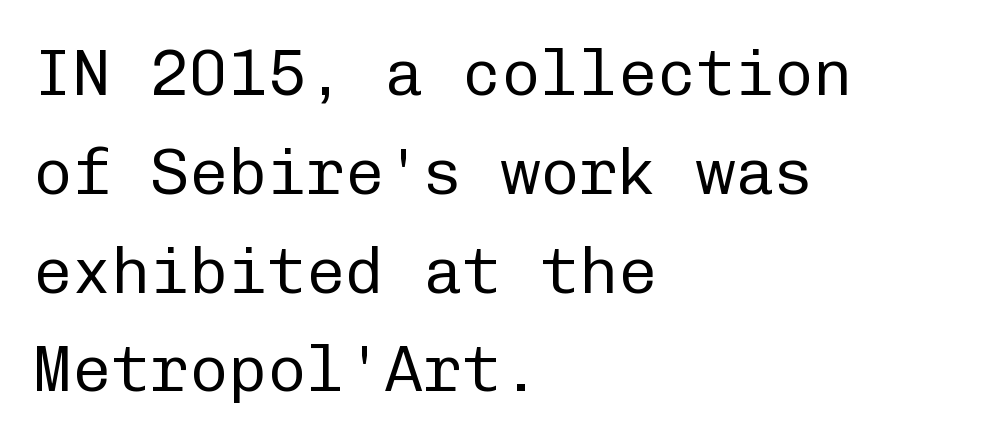
Q: Is the text bold? A: No.
Q: Is the text italic (slanted)? A: No, it is upright.
Q: Is the typeface a serif or a sans-serif typeface? A: Sans-serif.
Q: Is the text underlined? A: No.
Q: How is the paragraph aligned? A: Left-aligned.
Q: Is the spacing between letters normal or unusually wide? A: Normal.
Q: Is the spacing between lines tight, normal or loose? A: Normal.
Q: Width (condensed, normal, or wide)? A: Normal.
Q: Stroke contrast? A: Low.
Q: x-height? A: Medium.
Q: Monospaced? A: Yes.
